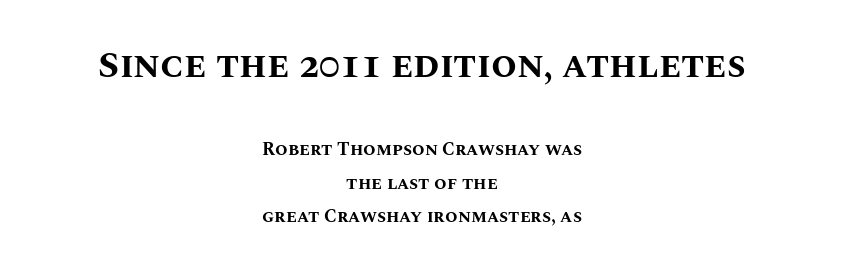
Q: Is the text bold? A: Yes.
Q: Is the text italic (slanted)? A: No, it is upright.
Q: Is the text underlined? A: No.
Q: How is the paragraph aligned? A: Centered.
Q: Is the spacing between letters normal or unusually wide? A: Normal.
Q: Which block of text is set in a larger size, the first (top) or the second (bottom)? A: The first (top) one.
Q: Width (condensed, normal, or wide)? A: Normal.
Q: Stroke contrast? A: Medium.
Q: x-height? A: Large.
Q: Monospaced? A: No.
